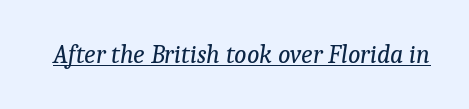
{"italic": "yes", "lean": "right", "slant_degrees": 9, "bold": "no", "underline": "yes", "letter_spacing": "normal", "letter_spacing_em": 0.0, "glyph_px": 26}
